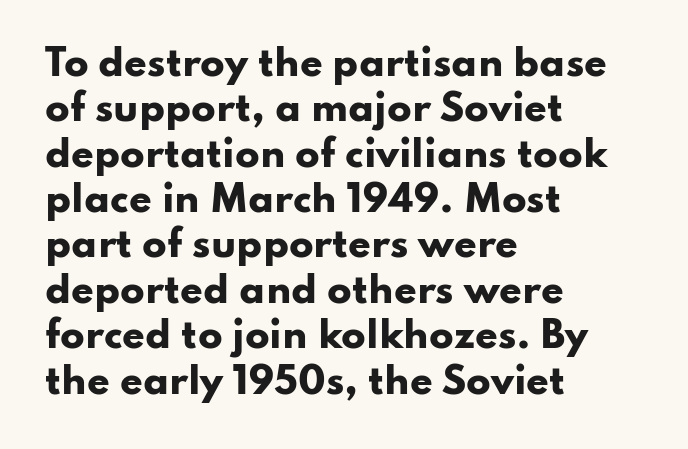
Q: Is the text bold? A: Yes.
Q: Is the text italic (slanted)? A: No, it is upright.
Q: Is the typeface a serif or a sans-serif typeface? A: Sans-serif.
Q: Is the text underlined? A: No.
Q: How is the paragraph aligned? A: Left-aligned.
Q: Is the spacing between letters normal or unusually wide? A: Normal.
Q: Is the spacing between lines tight, normal or loose? A: Normal.
Q: Width (condensed, normal, or wide)? A: Wide.
Q: Stroke contrast? A: Low.
Q: x-height? A: Small.
Q: Monospaced? A: No.
